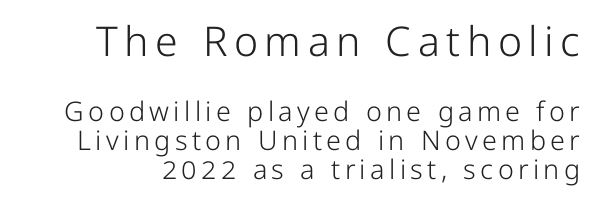
Caption: face not bold, strokes unweighted. Typographically, this falls in the sans-serif category. A roman cut, with each character standing at attention. Only glyphs here, with clear space below each row.
